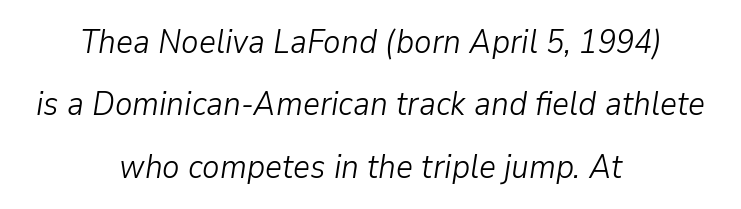
The image shows 33 px light type, italic (leaning right); set centered, line spacing 1.89x, normal letter spacing, not underlined; low stroke contrast and a medium x-height.
